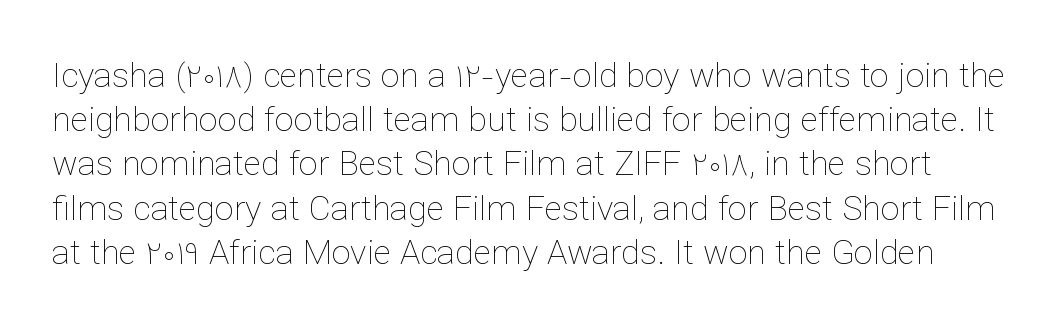
{"italic": "no", "bold": "no", "weight": "thin", "width": "normal", "stroke_contrast": "low", "x_height": "medium", "monospaced": "no", "underline": "no", "line_spacing": "normal", "line_spacing_ratio": 1.3, "letter_spacing": "normal", "letter_spacing_em": 0.0, "glyph_px": 34}
